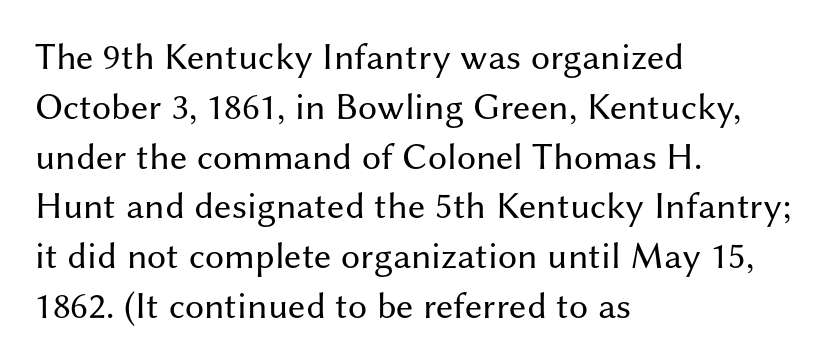
The image shows 38 px regular-weight sans-serif type, upright; set left-aligned, normal line spacing (1.31x), normal letter spacing, not underlined; medium stroke contrast and a medium x-height.
